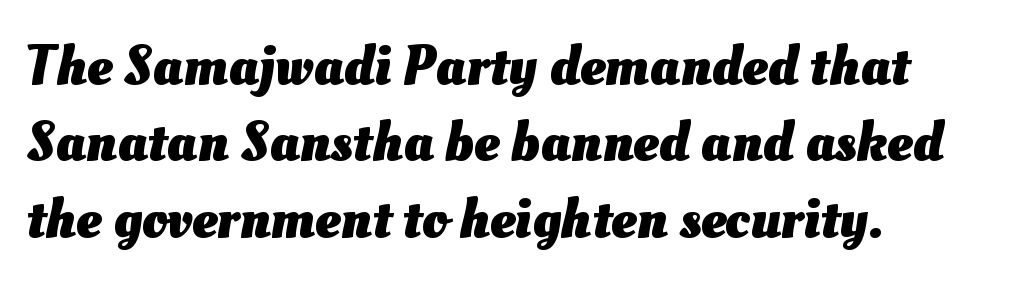
The image shows 57 px heavy type; set left-aligned, normal line spacing (1.34x), normal letter spacing, not underlined; medium stroke contrast and a small x-height.
